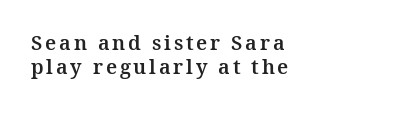
You can tell it's not italic because the verticals are truly vertical. The ragged edge is on the right, which tells us the setting is flush left. Descenders hang freely into open space.
